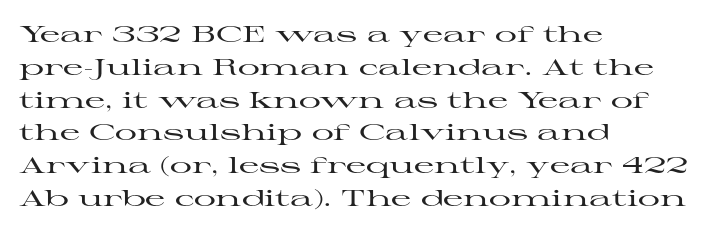
The specimen omits any rule beneath the text block's lines. Is the letter spacing exaggerated? No — it looks like the ordinary default. The typography opts for an upright posture over an oblique one. The rag falls on the right side of this text block. Baseline-to-baseline distance is the conventional proportion of letter height.
